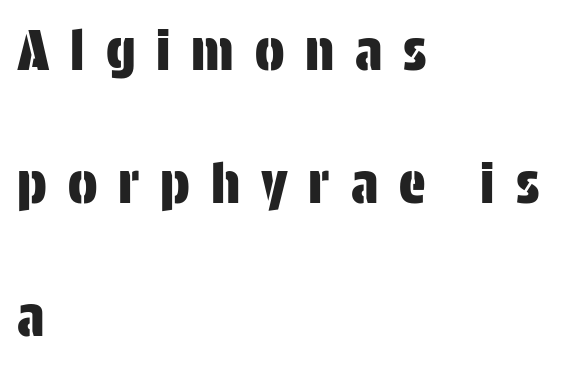
Compared with a centered layout, this one pins lines to the left instead. This sample has the flowing, uneven cadence of proportional lettering. Regarding leading, the lines here are spaced well apart. The text was rendered using a sans face with plain stroke endings. Beneath every word, the page is bare.
